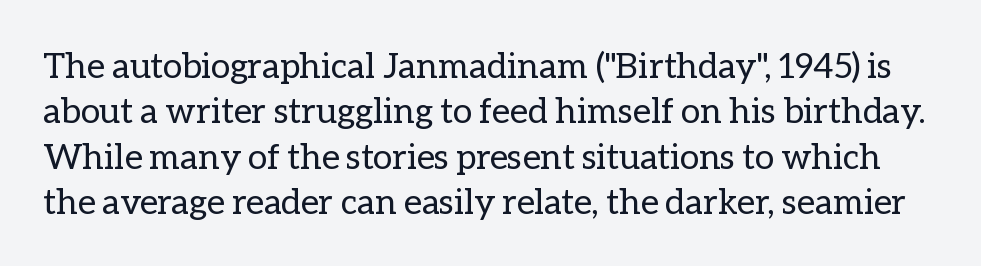
Looks like regular typesetting: each glyph gets only the width it needs. The axis of the letterforms is exactly vertical. The horizontal fit of the characters is conventional and even. The words here are not underlined. Regular leading.
